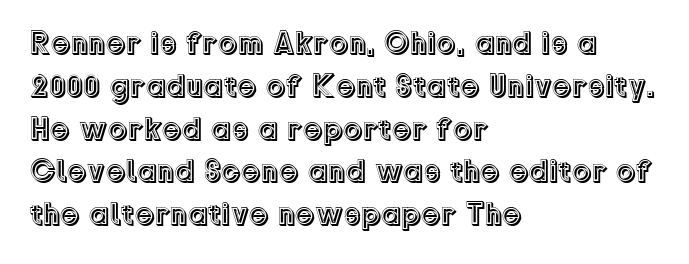
The image shows 31 px text type, upright; set left-aligned, normal line spacing (1.38x), normal letter spacing, not underlined; a medium x-height.
